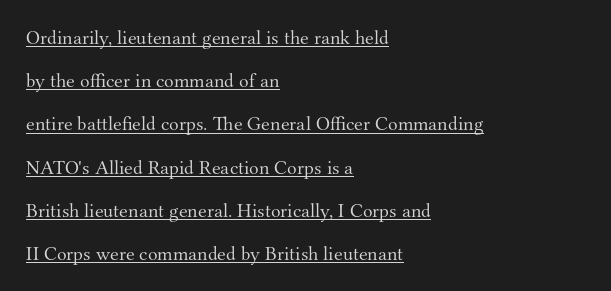
The image shows 20 px text type, upright; set left-aligned, loose line spacing (2.16x), normal letter spacing, underlined.
